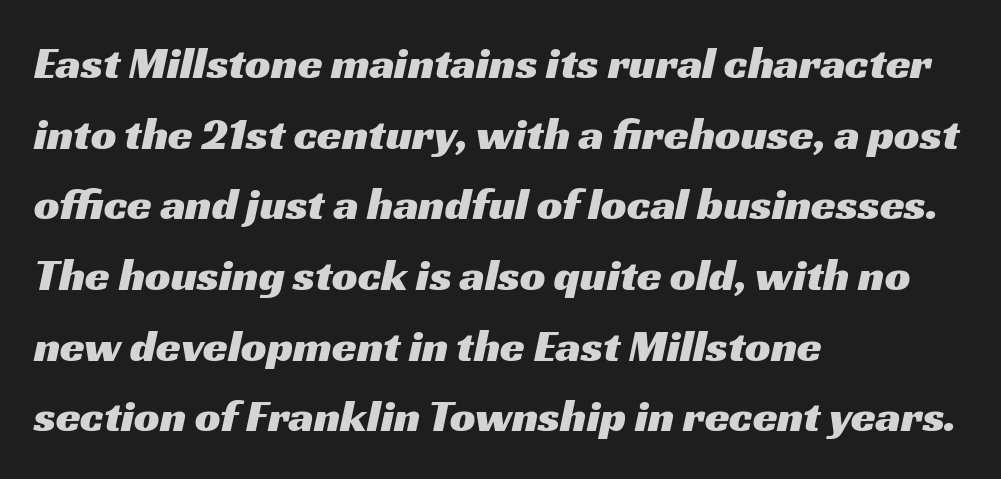
This rendering uses left alignment, leaving the right contour irregular. Observe the absence of serifs on each vertical stroke in this sample. The designer left line spacing at the default. Letter spacing: default. This sample has the flowing, uneven cadence of proportional lettering. Anything drawn beneath the words? Only blank space.
